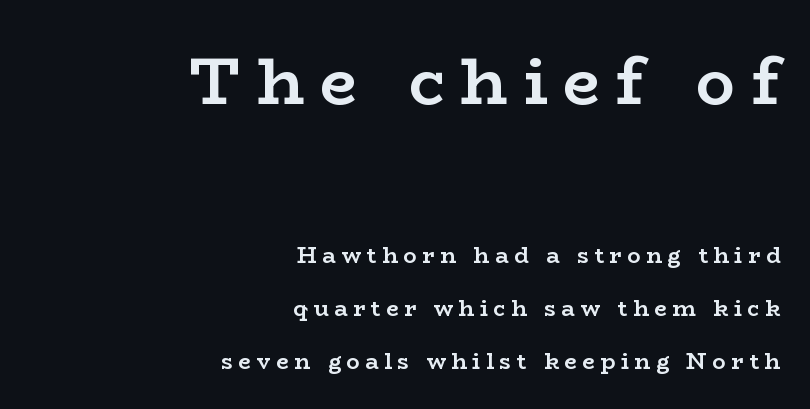
Typeset ragged left — the right edge is the straight one. Widely set lines give the paragraph a tall, airy silhouette. Typesetter's note — upper block bumped up in size, lower block left smaller. This sample uses expanded letter spacing, leaving extra air between glyphs. This is heavy type, rendered in bold. Character widths vary here, with narrow letters taking less room than wide ones.
